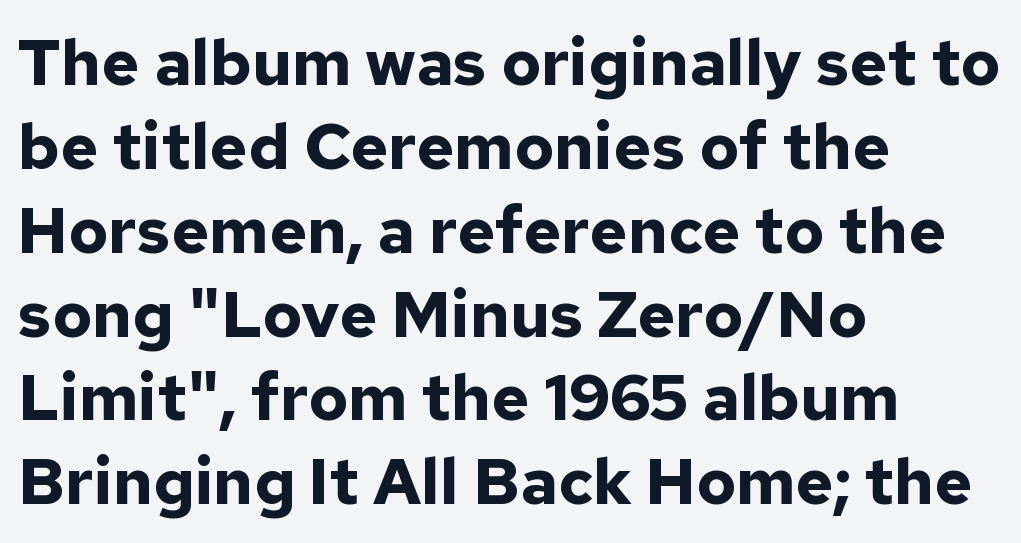
Typesetter's note: full bold, strokes at maximum text heaviness. The characters display no serif detailing; their extremities are plain. The paragraph has a hard left edge and a soft right edge. The space between consecutive lines is moderate.
